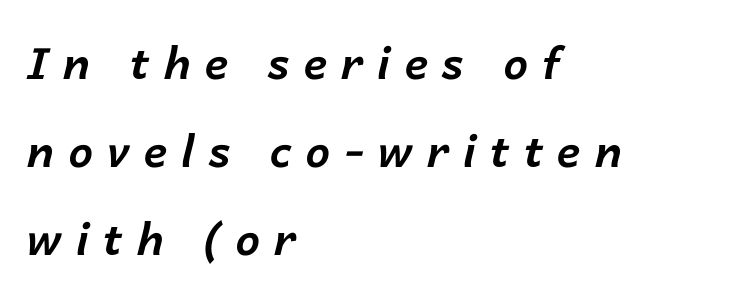
{"italic": "yes", "lean": "right", "slant_degrees": 14, "bold": "yes", "weight": "bold", "width": "normal", "stroke_contrast": "low", "x_height": "medium", "monospaced": "no", "underline": "no", "align": "left", "line_spacing": "loose", "line_spacing_ratio": 2.0, "letter_spacing": "wide", "letter_spacing_em": 0.32, "glyph_px": 44}
